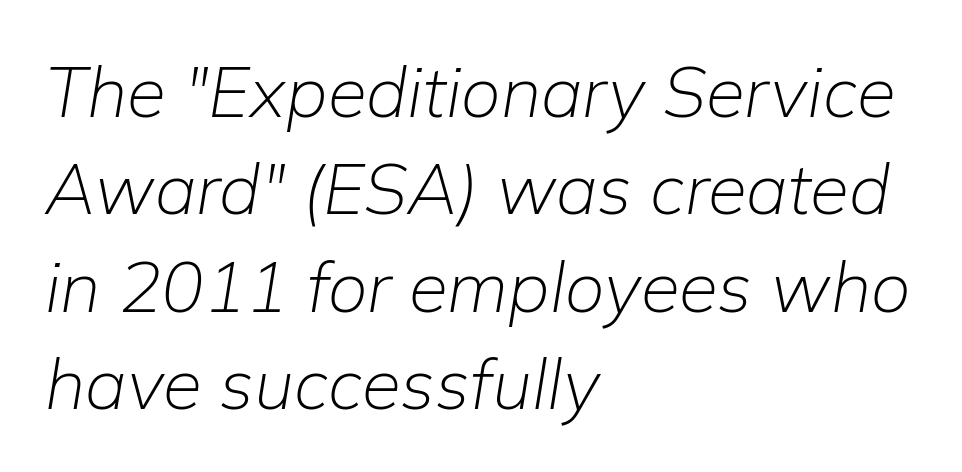
Compared with typical body copy, the letter spacing here is the same. Emphasis-style slanted type is in use. A clean baseline with only descenders dipping below it. The rendering uses a moderate line-height, typical for paragraphs. Think of a printed novel: that variable character pitch is what you see here.
